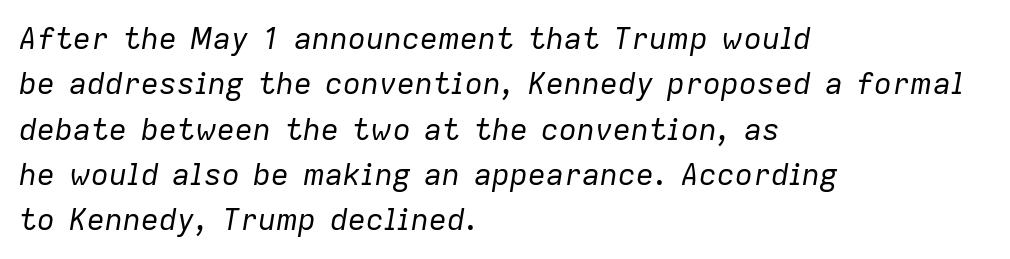
Q: Is the text bold? A: No.
Q: Is the text italic (slanted)? A: Yes, it leans right by about 9 degrees.
Q: Is the text underlined? A: No.
Q: How is the paragraph aligned? A: Left-aligned.
Q: Is the spacing between letters normal or unusually wide? A: Normal.
Q: Is the spacing between lines tight, normal or loose? A: Normal.
Q: Width (condensed, normal, or wide)? A: Normal.
Q: Stroke contrast? A: Low.
Q: x-height? A: Medium.
Q: Monospaced? A: No.
